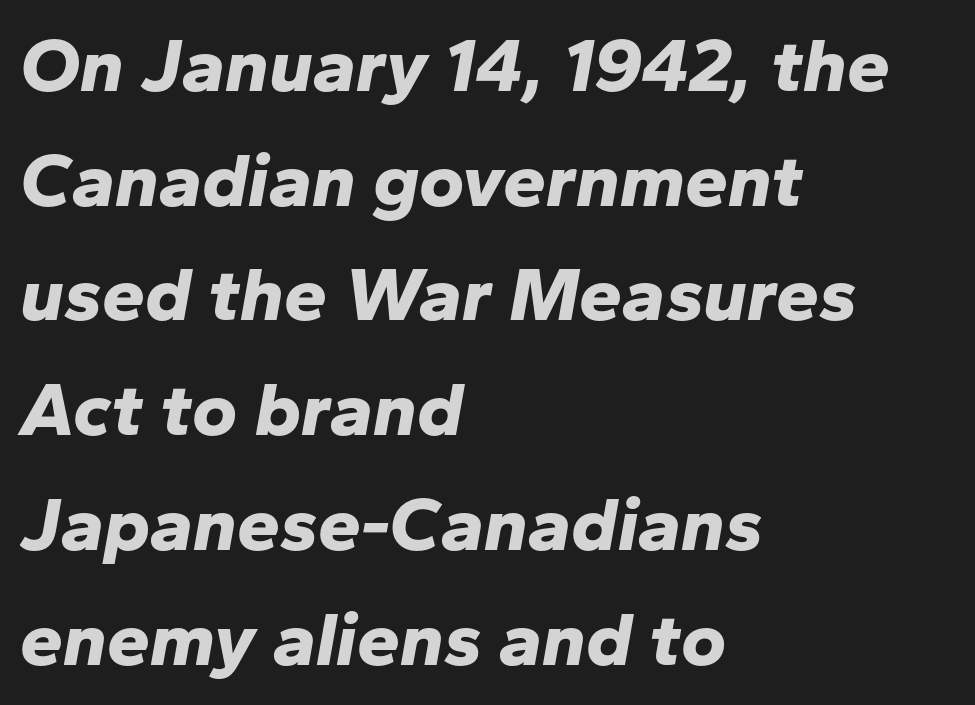
{"italic": "yes", "lean": "right", "slant_degrees": 10, "bold": "yes", "weight": "bold", "width": "normal", "stroke_contrast": "low", "x_height": "medium", "monospaced": "no", "underline": "no", "align": "left", "line_spacing": "normal", "line_spacing_ratio": 1.49, "letter_spacing": "normal", "letter_spacing_em": 0.0, "glyph_px": 77}
